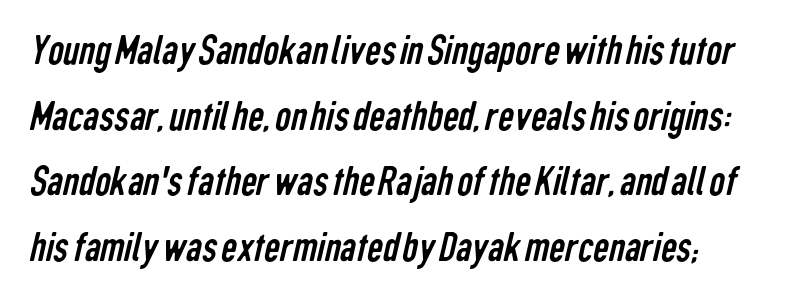
{"serif": "no", "bold": "no", "weight": "regular", "width": "condensed", "stroke_contrast": "low", "x_height": "medium", "monospaced": "no", "underline": "no", "line_spacing": "normal", "line_spacing_ratio": 1.49, "letter_spacing": "normal", "letter_spacing_em": 0.0, "glyph_px": 44}
